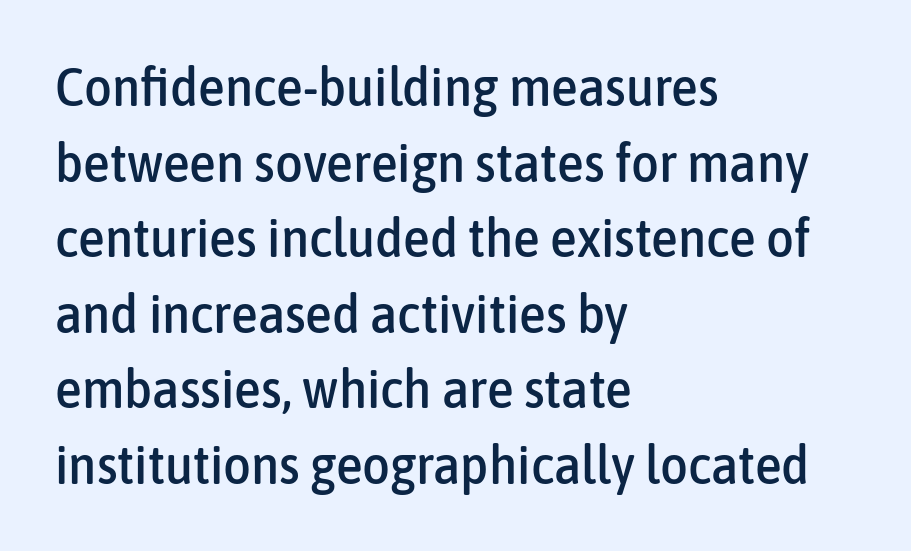
{"serif": "no", "italic": "no", "width": "condensed", "stroke_contrast": "low", "x_height": "medium", "monospaced": "no", "underline": "no", "align": "left", "line_spacing": "normal", "line_spacing_ratio": 1.4, "letter_spacing": "normal", "letter_spacing_em": 0.0, "glyph_px": 54}
